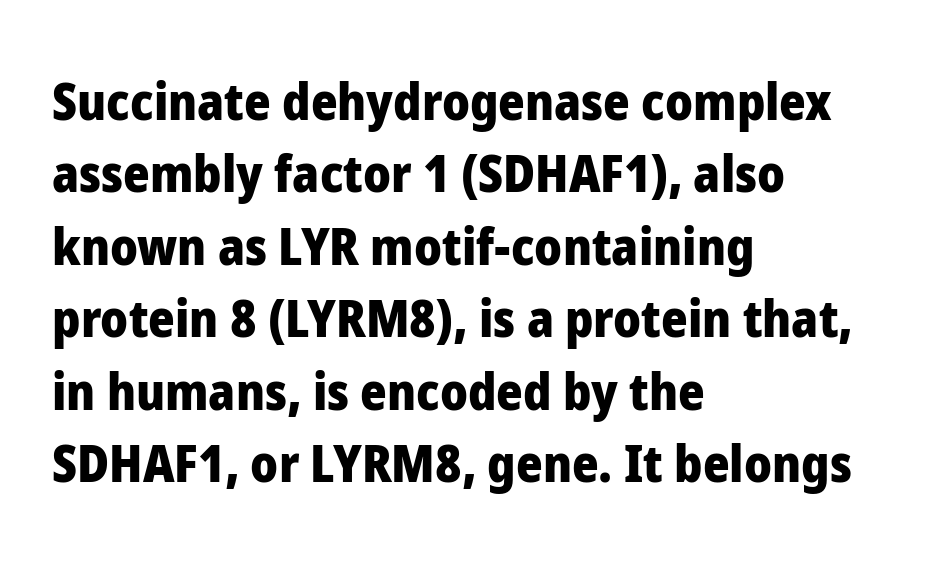
The image shows 51 px heavy sans-serif type, upright; set left-aligned, normal line spacing (1.42x), normal letter spacing, not underlined; low stroke contrast and a medium x-height.
